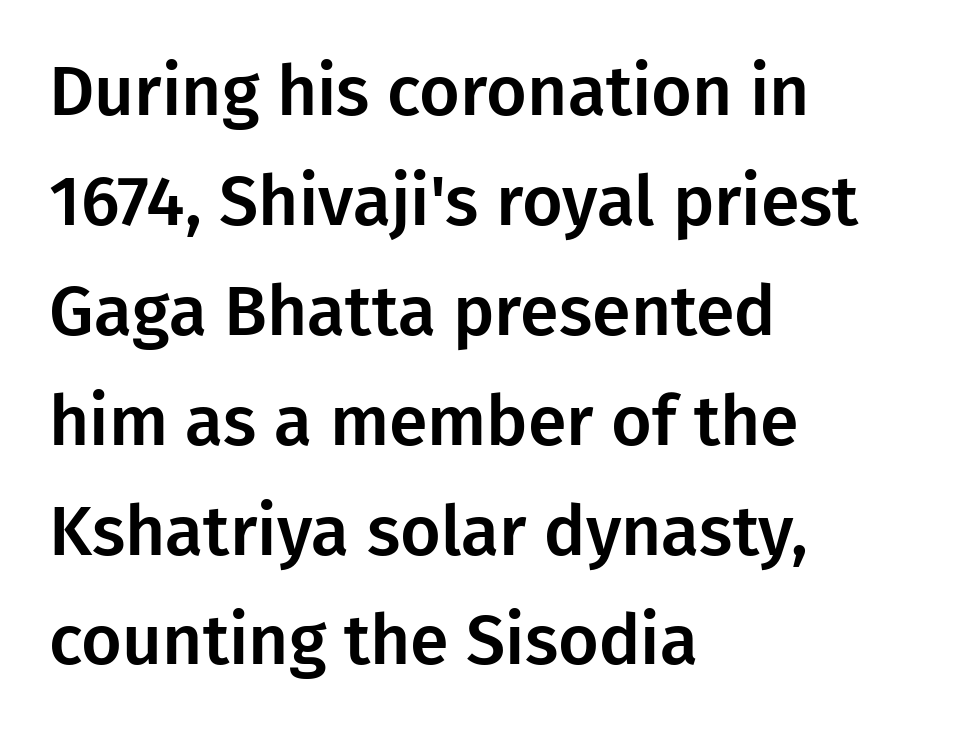
It's the straight-up-and-down kind of type. Underline: absent. Leftover space on each line is placed entirely after the last word. The designer went with a sans here, leaving each stem footless. You could not count columns in this text — the font is proportionally spaced. Summary of vertical rhythm: regular, with standard interline spacing.
